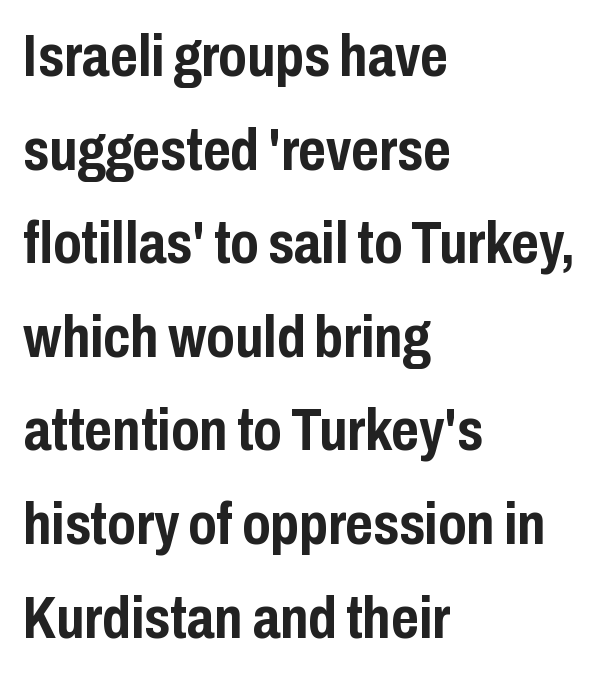
Q: Is the text bold? A: Yes.
Q: Is the text italic (slanted)? A: No, it is upright.
Q: Is the typeface a serif or a sans-serif typeface? A: Sans-serif.
Q: Is the text underlined? A: No.
Q: How is the paragraph aligned? A: Left-aligned.
Q: Is the spacing between letters normal or unusually wide? A: Normal.
Q: Is the spacing between lines tight, normal or loose? A: Normal.
Q: Width (condensed, normal, or wide)? A: Condensed.
Q: Stroke contrast? A: Low.
Q: x-height? A: Medium.
Q: Monospaced? A: No.
